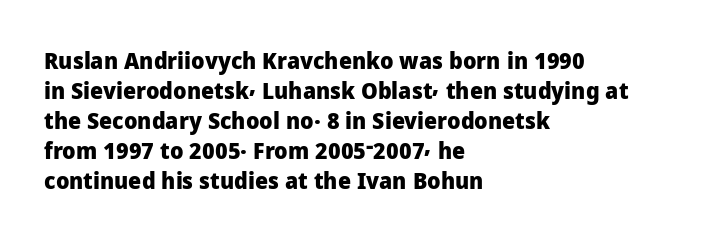
Designer's note — italics off, roman on. Clear beneath every line of the passage. Set as a true bold cut, around the 700 mark. How would I describe the line gaps? Plain and ordinary.
